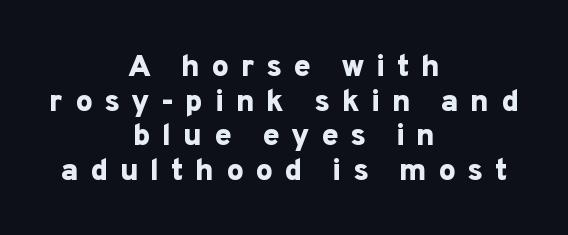
Q: Is the text bold? A: Yes.
Q: Is the text italic (slanted)? A: No, it is upright.
Q: Is the typeface a serif or a sans-serif typeface? A: Sans-serif.
Q: Is the text underlined? A: No.
Q: How is the paragraph aligned? A: Centered.
Q: Is the spacing between letters normal or unusually wide? A: Unusually wide.
Q: Is the spacing between lines tight, normal or loose? A: Tight.
Q: Width (condensed, normal, or wide)? A: Normal.
Q: Stroke contrast? A: Low.
Q: x-height? A: Medium.
Q: Monospaced? A: No.
